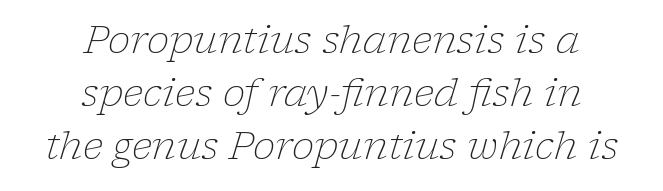
{"serif": "yes", "italic": "yes", "lean": "right", "slant_degrees": 17, "bold": "no", "weight": "light", "width": "normal", "stroke_contrast": "low", "x_height": "medium", "monospaced": "no", "underline": "no", "align": "center", "line_spacing": "normal", "line_spacing_ratio": 1.39, "letter_spacing": "normal", "letter_spacing_em": 0.0, "glyph_px": 38}
